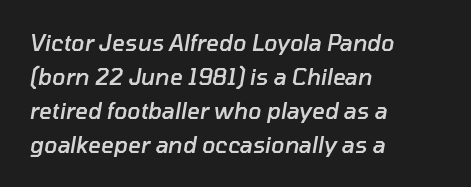
{"italic": "yes", "lean": "right", "slant_degrees": 10, "bold": "semi", "underline": "no", "align": "left", "line_spacing": "normal", "line_spacing_ratio": 1.54, "letter_spacing": "normal", "letter_spacing_em": 0.0, "glyph_px": 22}
